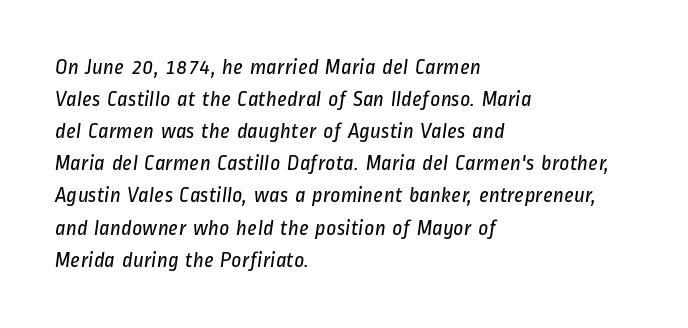
The image shows 22 px text type; set left-aligned, normal line spacing (1.46x), normal letter spacing, not underlined.
